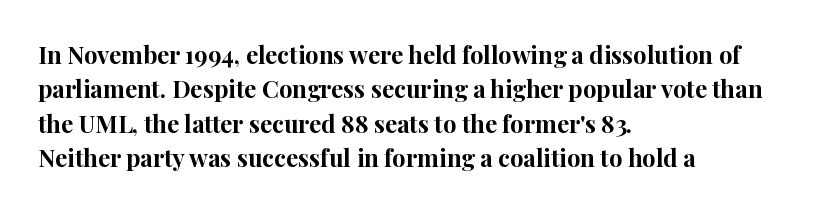
Q: Is the text bold? A: Yes.
Q: Is the text italic (slanted)? A: No, it is upright.
Q: Is the text underlined? A: No.
Q: How is the paragraph aligned? A: Left-aligned.
Q: Is the spacing between letters normal or unusually wide? A: Normal.
Q: Is the spacing between lines tight, normal or loose? A: Normal.
